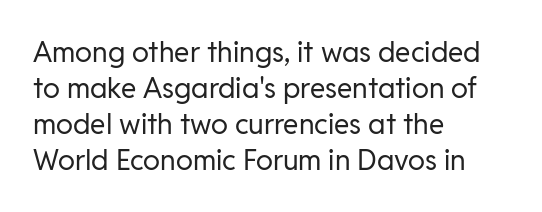
{"serif": "no", "italic": "no", "bold": "no", "weight": "regular", "width": "normal", "stroke_contrast": "low", "x_height": "medium", "monospaced": "no", "underline": "no", "align": "left", "line_spacing": "normal", "line_spacing_ratio": 1.28, "letter_spacing": "normal", "letter_spacing_em": 0.0, "glyph_px": 28}
